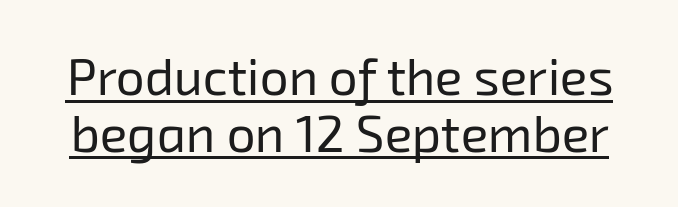
The image shows 51 px regular-weight sans-serif type; set tight line spacing (1.11x), normal letter spacing, underlined; low stroke contrast and a medium x-height.
